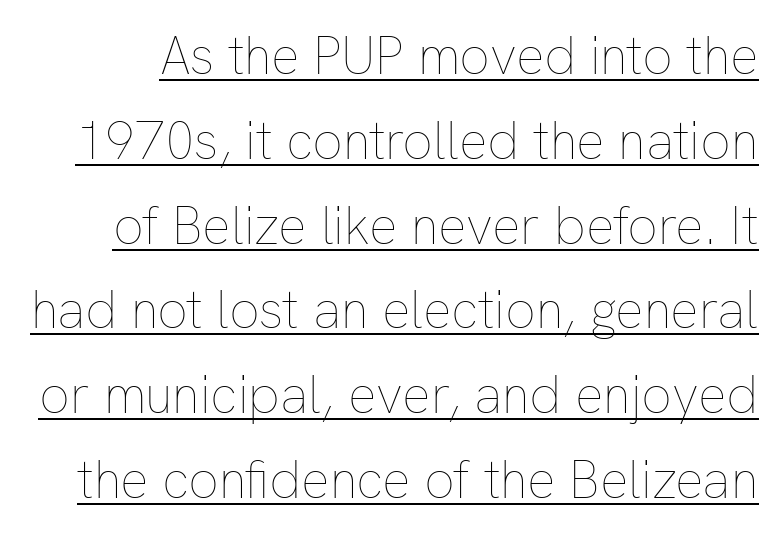
The image shows 53 px thin type, upright; set normal line spacing (1.6x), normal letter spacing, underlined; low stroke contrast and a medium x-height.
